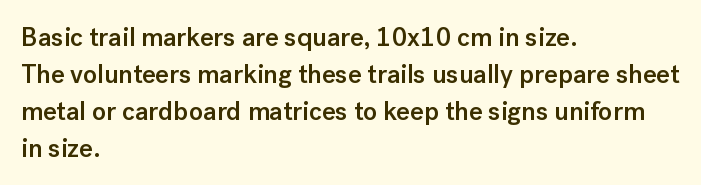
{"italic": "no", "bold": "semi", "underline": "no", "align": "left", "line_spacing": "normal", "line_spacing_ratio": 1.42, "letter_spacing": "normal", "letter_spacing_em": 0.0, "glyph_px": 26}
